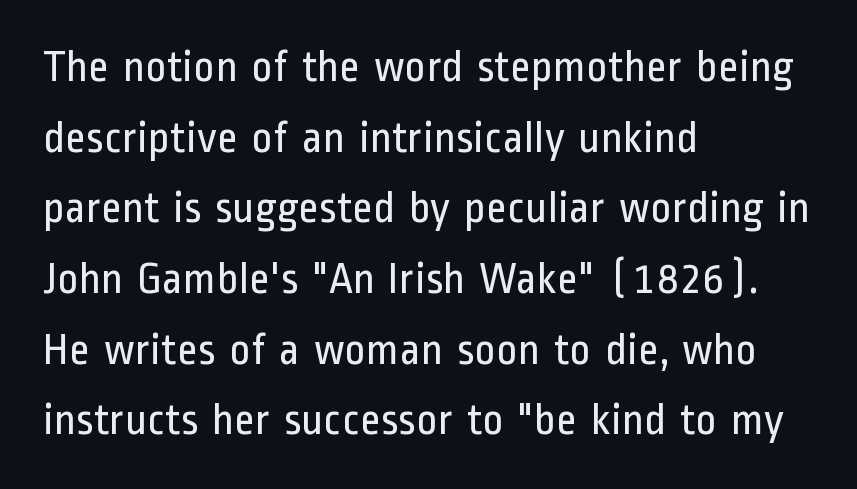
{"serif": "no", "italic": "no", "bold": "no", "weight": "regular", "width": "condensed", "stroke_contrast": "low", "x_height": "medium", "monospaced": "no", "underline": "no", "align": "left", "line_spacing": "normal", "line_spacing_ratio": 1.57, "letter_spacing": "normal", "letter_spacing_em": 0.0, "glyph_px": 45}
